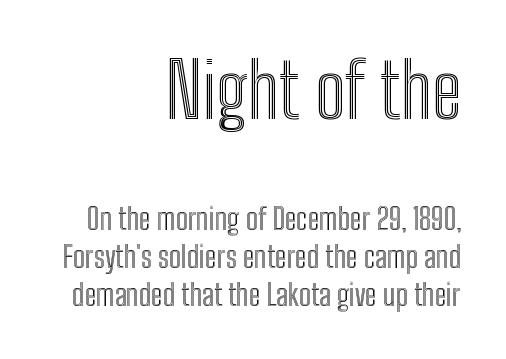
{"italic": "no", "width": "condensed", "x_height": "medium", "monospaced": "no", "underline": "no", "align": "right", "line_spacing": "normal", "line_spacing_ratio": 1.27, "letter_spacing": "normal", "letter_spacing_em": 0.0, "larger_block": "first", "size_ratio": 2.5, "glyph_px": 75}
